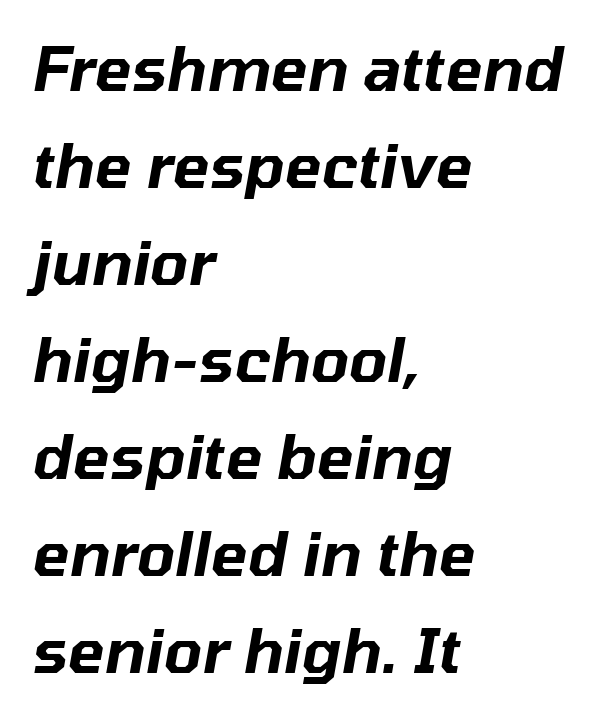
Q: Is the text italic (slanted)? A: Yes, it leans right by about 10 degrees.
Q: Is the text underlined? A: No.
Q: How is the paragraph aligned? A: Left-aligned.
Q: Is the spacing between letters normal or unusually wide? A: Normal.
Q: Is the spacing between lines tight, normal or loose? A: Normal.
Q: Width (condensed, normal, or wide)? A: Normal.
Q: Stroke contrast? A: Low.
Q: x-height? A: Medium.
Q: Monospaced? A: No.
